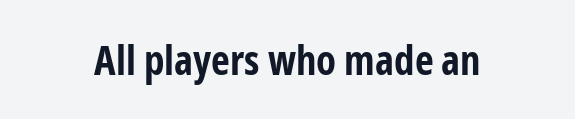
{"serif": "no", "italic": "no", "bold": "yes", "weight": "bold", "width": "condensed", "stroke_contrast": "low", "x_height": "medium", "monospaced": "no", "underline": "no", "letter_spacing": "normal", "letter_spacing_em": 0.0, "glyph_px": 41}
